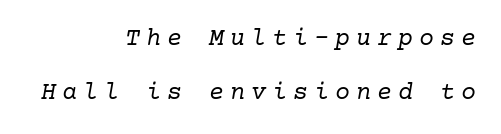
Q: Is the text bold? A: No.
Q: Is the text italic (slanted)? A: Yes, it leans right by about 10 degrees.
Q: Is the text underlined? A: No.
Q: How is the paragraph aligned? A: Right-aligned.
Q: Is the spacing between letters normal or unusually wide? A: Unusually wide.
Q: Is the spacing between lines tight, normal or loose? A: Loose.
